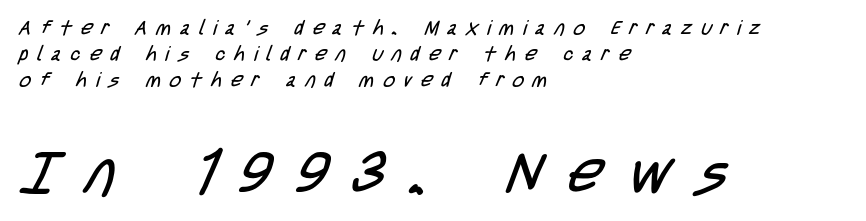
The type family on display is of the sans-serif kind. Summary of weight: not heavy and not bold. The space between consecutive lines is moderate. Horizontal alignment here is leftward, the default for most running prose.
